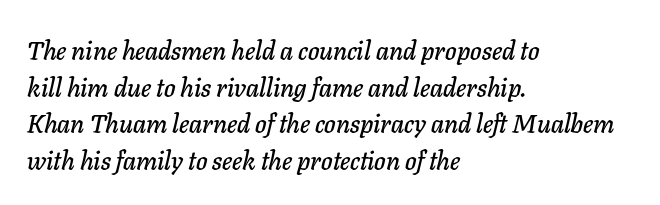
Q: Is the text italic (slanted)? A: Yes, it leans right by about 11 degrees.
Q: Is the text underlined? A: No.
Q: How is the paragraph aligned? A: Left-aligned.
Q: Is the spacing between letters normal or unusually wide? A: Normal.
Q: Is the spacing between lines tight, normal or loose? A: Normal.
